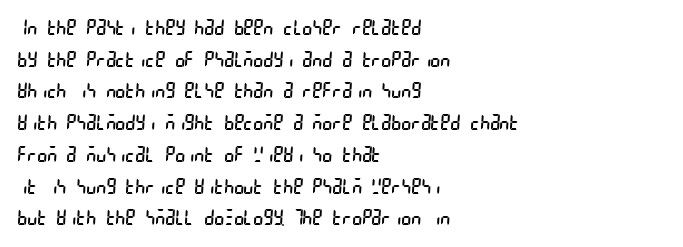
Q: Is the text bold? A: No.
Q: Is the text underlined? A: No.
Q: How is the paragraph aligned? A: Left-aligned.
Q: Is the spacing between letters normal or unusually wide? A: Normal.
Q: Is the spacing between lines tight, normal or loose? A: Normal.
